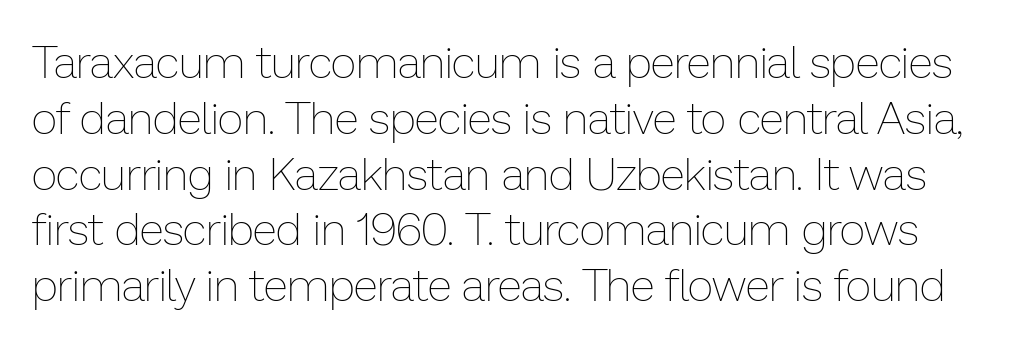
The image shows 45 px thin type, upright; set line spacing 1.24x, normal letter spacing, not underlined; low stroke contrast and a medium x-height.
